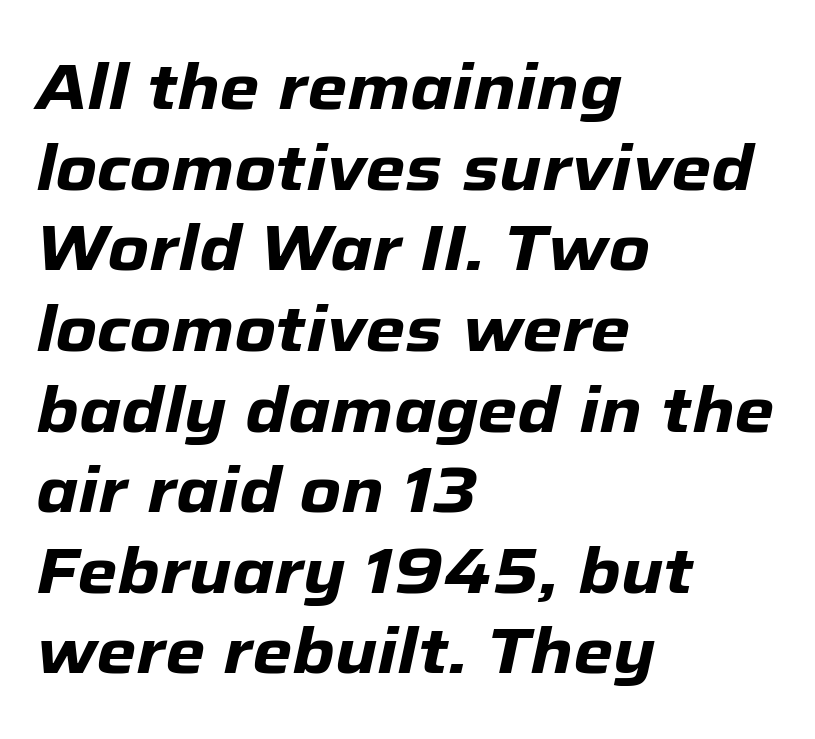
{"italic": "yes", "lean": "right", "slant_degrees": 12, "bold": "yes", "weight": "heavy", "width": "normal", "stroke_contrast": "low", "x_height": "medium", "monospaced": "no", "underline": "no", "align": "left", "line_spacing": "normal", "line_spacing_ratio": 1.26, "letter_spacing": "normal", "letter_spacing_em": 0.0, "glyph_px": 64}
